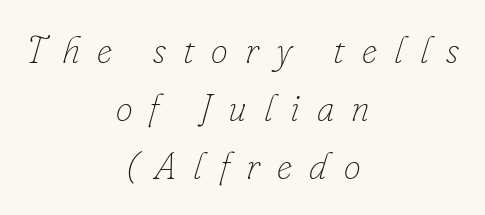
{"italic": "yes", "lean": "right", "slant_degrees": 16, "bold": "no", "weight": "thin", "width": "normal", "stroke_contrast": "low", "x_height": "small", "monospaced": "no", "underline": "no", "align": "center", "line_spacing": "normal", "line_spacing_ratio": 1.53, "letter_spacing": "wide", "letter_spacing_em": 0.45, "glyph_px": 38}
